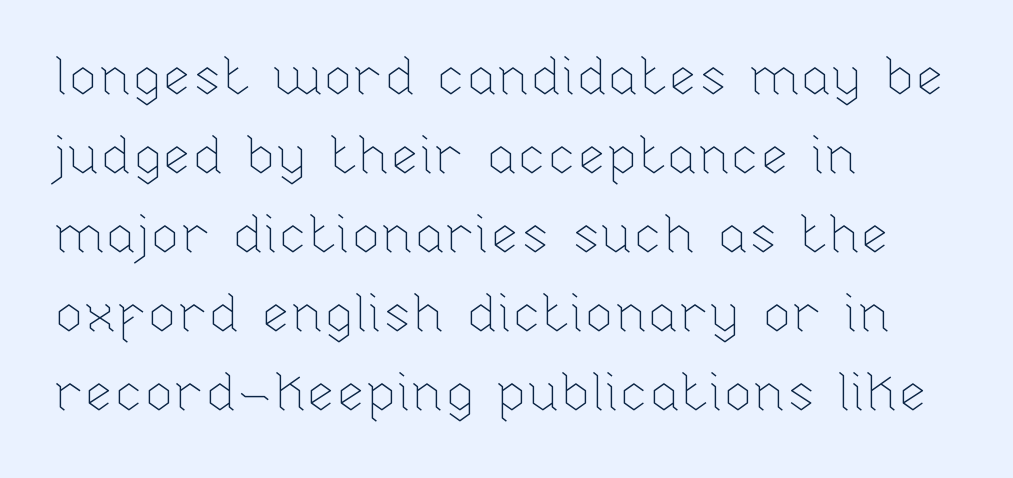
The image shows 53 px thin type, upright; set left-aligned, normal line spacing (1.49x), normal letter spacing, not underlined; low stroke contrast and a medium x-height.
